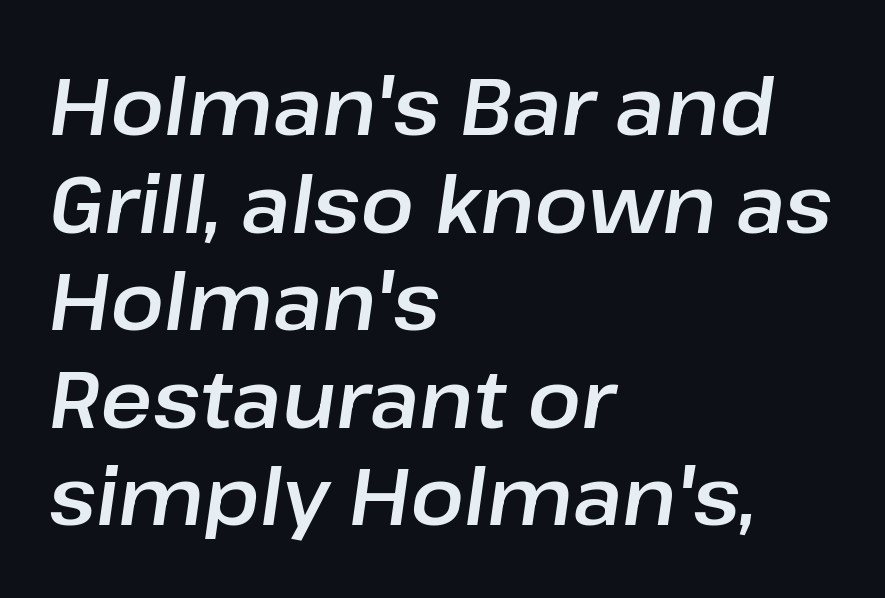
Q: Is the text italic (slanted)? A: Yes, it leans right by about 8 degrees.
Q: Is the text underlined? A: No.
Q: How is the paragraph aligned? A: Left-aligned.
Q: Is the spacing between letters normal or unusually wide? A: Normal.
Q: Width (condensed, normal, or wide)? A: Normal.
Q: Stroke contrast? A: Low.
Q: x-height? A: Medium.
Q: Monospaced? A: No.
